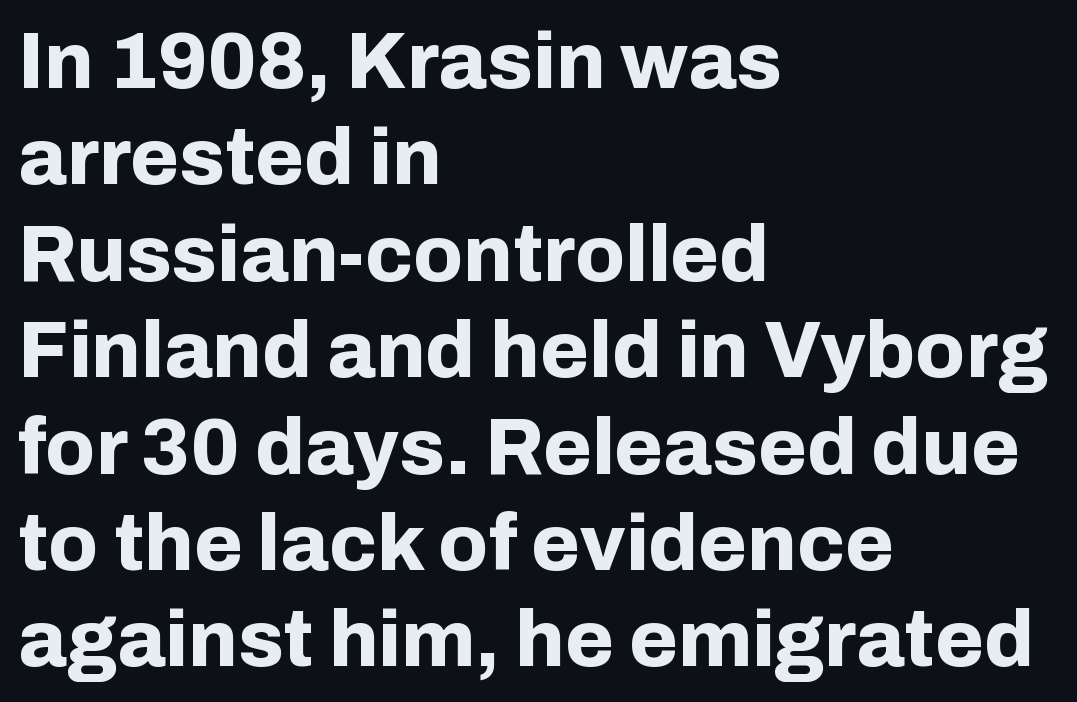
The image shows 79 px bold sans-serif type, upright; set left-aligned, line spacing 1.22x, normal letter spacing, not underlined; low stroke contrast and a medium x-height.
